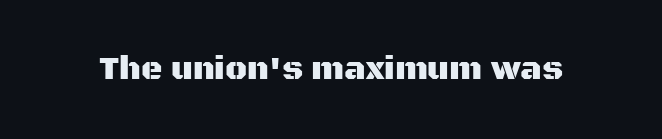
Q: Is the text italic (slanted)? A: No, it is upright.
Q: Is the typeface a serif or a sans-serif typeface? A: Sans-serif.
Q: Is the text underlined? A: No.
Q: Is the spacing between letters normal or unusually wide? A: Normal.
Q: Width (condensed, normal, or wide)? A: Normal.
Q: Stroke contrast? A: Medium.
Q: x-height? A: Large.
Q: Monospaced? A: No.
